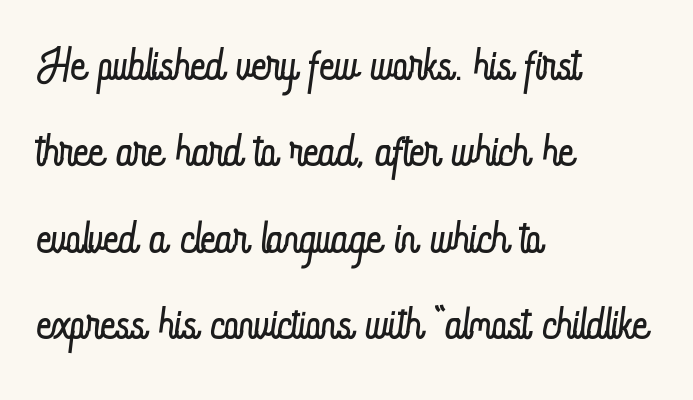
If you measured baseline to baseline, you'd find a middling distance. Does extra space separate the letters? No, they use regular spacing. Is this a fixed-width face? No — the glyphs have proportional, varying widths. In CSS terms this would be text-align: left.
